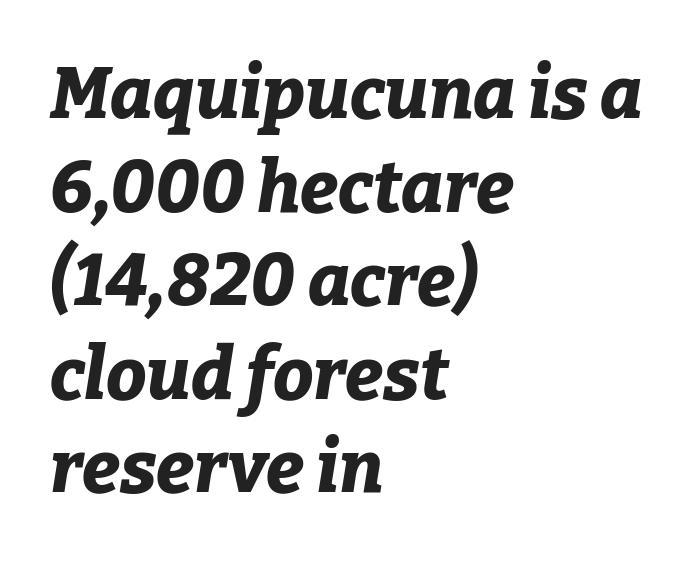
The zone under the glyphs is completely vacant. Character widths vary here, with narrow letters taking less room than wide ones. Thick stems and heavy bowls — unmistakably bold. Is there much room between lines? A standard amount, neither cramped nor airy. Default kerning and tracking; the words read as compact shapes. In CSS terms this would be text-align: left.
